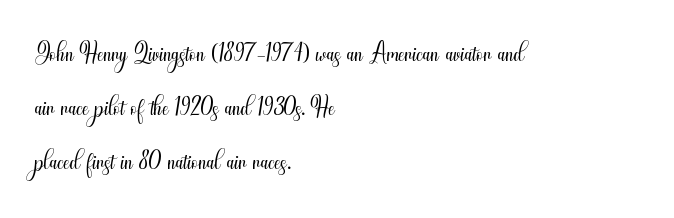
{"serif": "no", "bold": "no", "weight": "light", "width": "condensed", "stroke_contrast": "medium", "x_height": "small", "monospaced": "no", "underline": "no", "align": "left", "line_spacing": "normal", "line_spacing_ratio": 1.38, "letter_spacing": "normal", "letter_spacing_em": 0.0, "glyph_px": 39}
